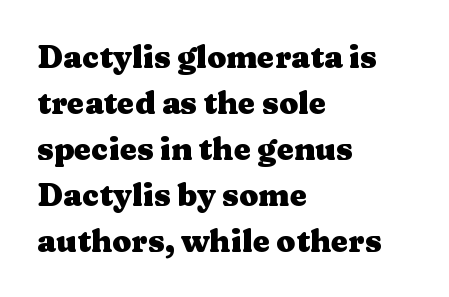
The image shows 31 px heavy, wide serif type, upright; set left-aligned, normal line spacing (1.48x), normal letter spacing, not underlined; medium stroke contrast and a medium x-height.
